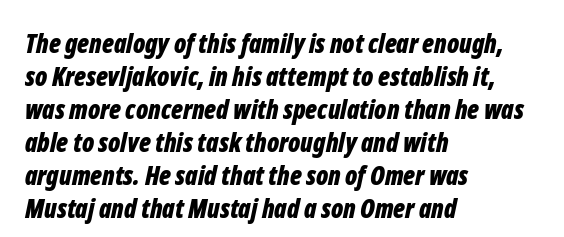
Q: Is the text bold? A: Yes.
Q: Is the text italic (slanted)? A: Yes, it leans right by about 12 degrees.
Q: Is the text underlined? A: No.
Q: How is the paragraph aligned? A: Left-aligned.
Q: Is the spacing between letters normal or unusually wide? A: Normal.
Q: Is the spacing between lines tight, normal or loose? A: Normal.
